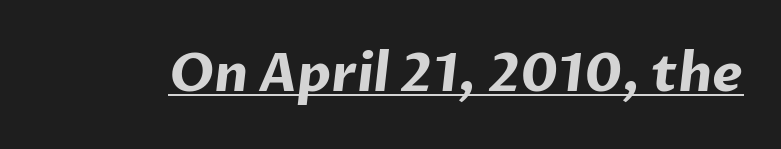
Does the type have serifs? No, each stem ends abruptly. A typesetter would call this proportional, since set widths differ per character. Each glyph is drawn with heavy, bold strokes. Each word holds together tightly as a unit, with standard inter-letter gaps.
